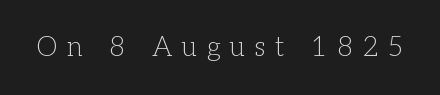
{"italic": "no", "bold": "no", "underline": "no", "letter_spacing": "wide", "letter_spacing_em": 0.36, "glyph_px": 27}
